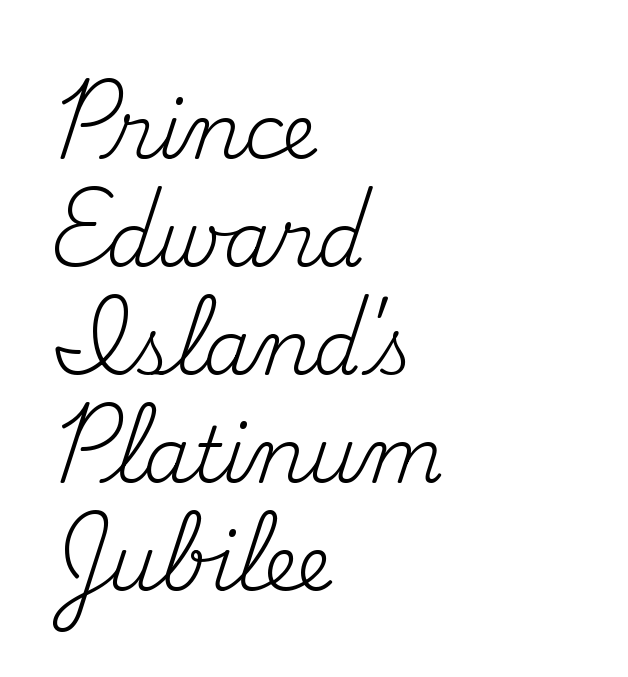
Plain, unruled lines of type. A normal amount of white space separates one row of letters from the next. You can tell from the footed stems that serif type was used.
